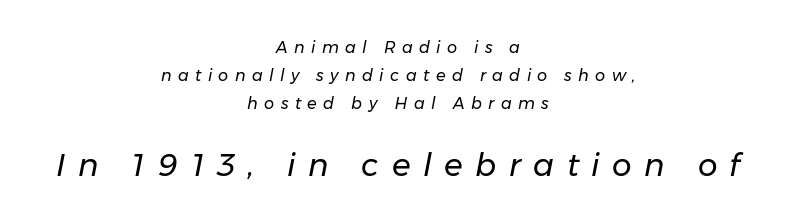
{"italic": "yes", "lean": "right", "slant_degrees": 11, "bold": "no", "weight": "regular", "width": "normal", "stroke_contrast": "low", "x_height": "medium", "monospaced": "no", "underline": "no", "align": "center", "line_spacing_ratio": 1.74, "letter_spacing": "wide", "letter_spacing_em": 0.4, "larger_block": "second", "size_ratio": 1.94, "glyph_px": 31}
